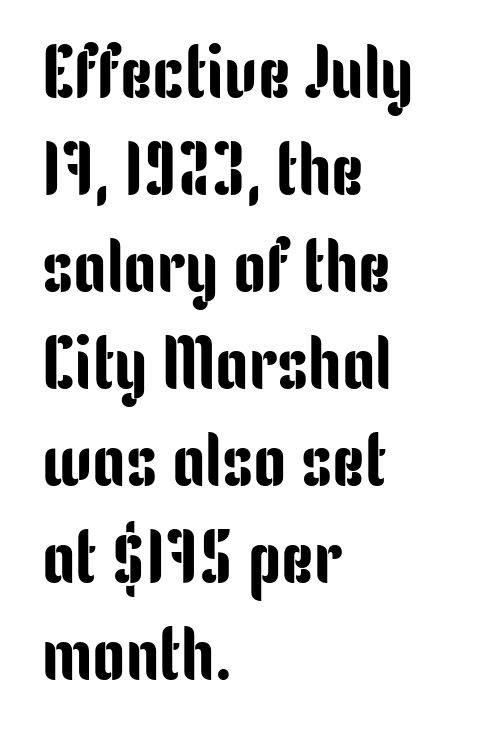
The image shows 74 px condensed sans-serif type, upright; set left-aligned, normal line spacing (1.31x), normal letter spacing, not underlined; low stroke contrast and a medium x-height.
